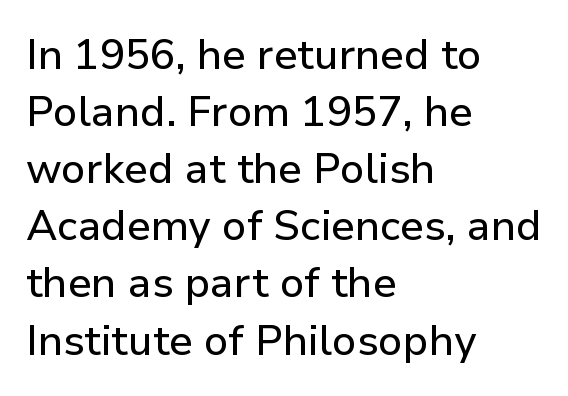
Compared with typical paragraphs, the rows here are spaced about the same. The letters carry no serifs — their stems end cleanly without finishing strokes. Spacing verdict: proportional, widths tailored to each character. The letters stand straight up with perfectly vertical stems. Letter spacing: default. The area under the type is left untouched.
